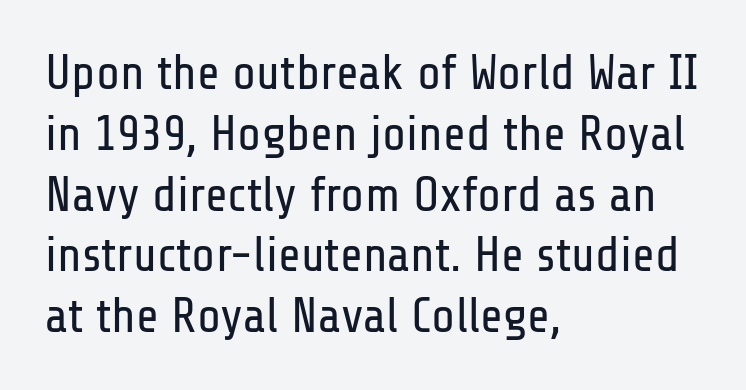
Q: Is the text bold? A: No.
Q: Is the text italic (slanted)? A: No, it is upright.
Q: Is the typeface a serif or a sans-serif typeface? A: Sans-serif.
Q: Is the text underlined? A: No.
Q: How is the paragraph aligned? A: Left-aligned.
Q: Is the spacing between letters normal or unusually wide? A: Normal.
Q: Width (condensed, normal, or wide)? A: Condensed.
Q: Stroke contrast? A: Low.
Q: x-height? A: Medium.
Q: Monospaced? A: No.
